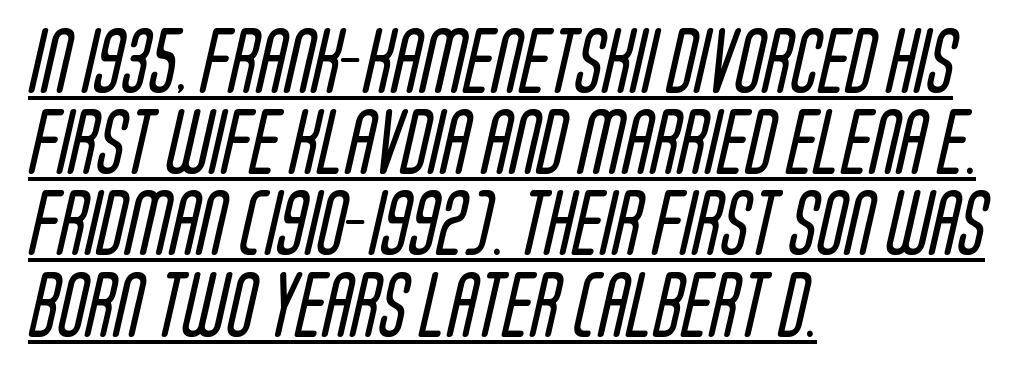
Descenders here cross a horizontal rule under the line. Varying glyph widths throughout — classic text-font behaviour. Counters stay open thanks to moderate or lighter strokes. Look at the tracking — it's just the regular setting, nothing added. Examine the stroke ends and you'll find no serifs.
